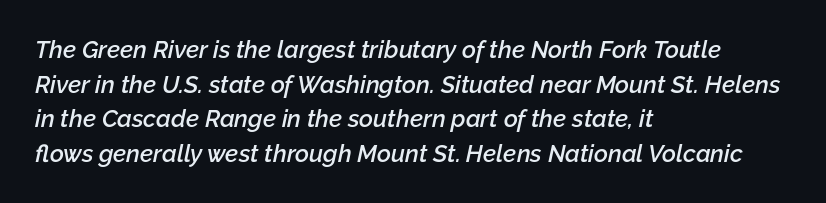
Characters follow at the spacing the type designer built in. The block of text has a typical density, with ordinary space between rows. Horizontal alignment here is leftward, the default for most running prose. Quick note: italic. The area under the type is left untouched.
